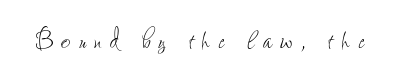
The image shows 33 px thin, condensed type; set unusually wide letter spacing (+0.25 em), not underlined; low stroke contrast and a small x-height.
